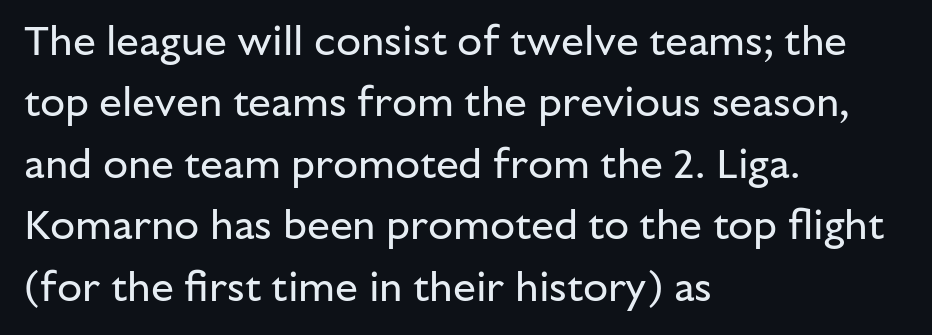
The image shows 41 px regular-weight sans-serif type, upright; set left-aligned, normal line spacing (1.5x), normal letter spacing, not underlined; low stroke contrast and a medium x-height.
